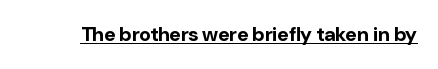
{"italic": "no", "bold": "yes", "underline": "yes", "letter_spacing": "normal", "letter_spacing_em": 0.0, "glyph_px": 20}
